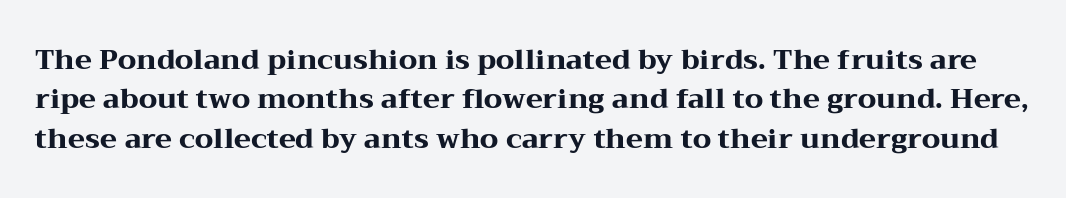
This sample keeps an unexceptional amount of space between lines. Note the varied advance widths — an 'i' is clearly narrower than an 'm'. The letterforms sit shoulder to shoulder at normal distance. Clear beneath every line of the passage. Designer's note — italics off, roman on. In terms of weight, the rendering is a true, heavy bold.
